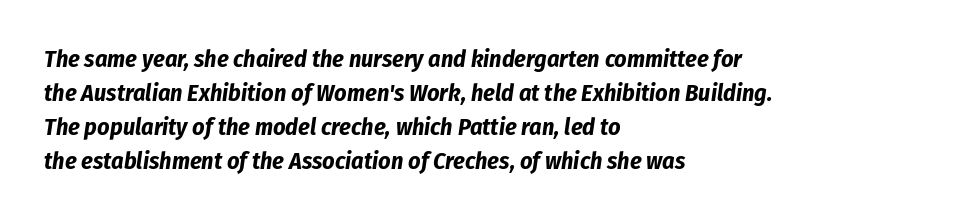
{"italic": "yes", "lean": "right", "slant_degrees": 8, "bold": "yes", "underline": "no", "align": "left", "line_spacing": "normal", "line_spacing_ratio": 1.42, "letter_spacing": "normal", "letter_spacing_em": 0.0, "glyph_px": 24}
